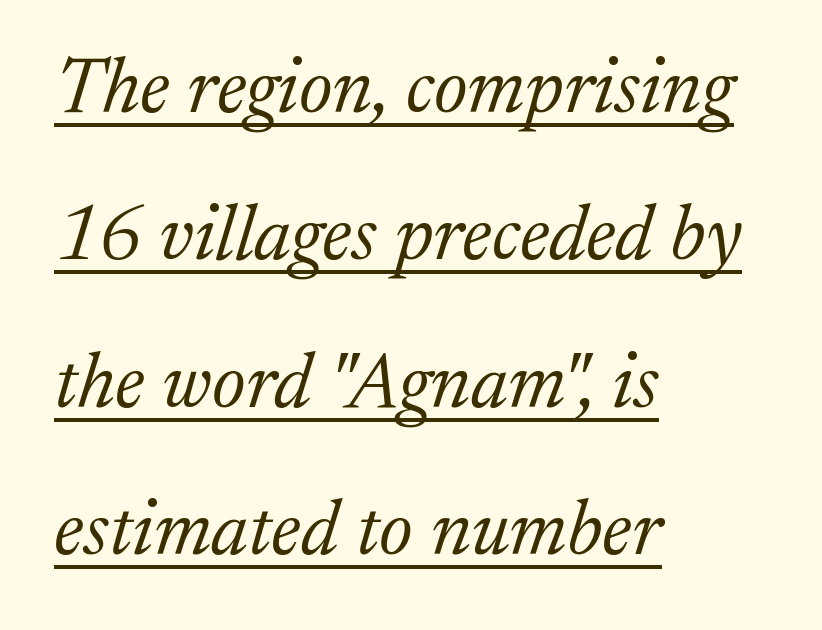
It's the slanting kind of type. The rendering keeps characters at their native spacing. Compared with a centered layout, this one pins lines to the left instead. A rule runs beneath these lines of type.
